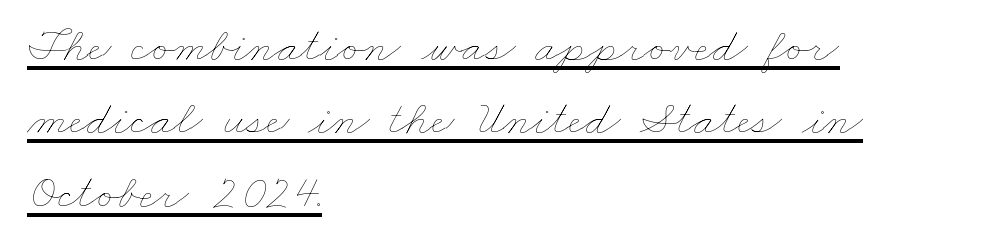
Caption: multi-line text, flush left, ragged right. Bold? No — there's no thickening of the strokes. The space between consecutive lines is moderate. Notice how a bar underscores the lettering throughout. The letters advance in unequal steps, a hallmark of proportional type. Words appear dense and cohesive because spacing is normal.
